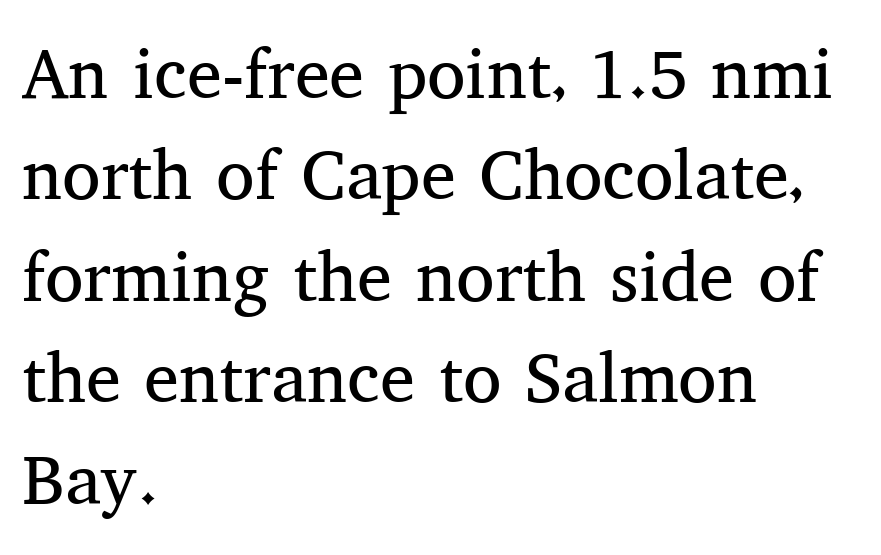
The baseline area is clear. Is the stroke heavy? The answer is a plain regular-or-lighter. The letters carry serifs — small finishing strokes at the ends of their stems. You could not count columns in this text — the font is proportionally spaced.
